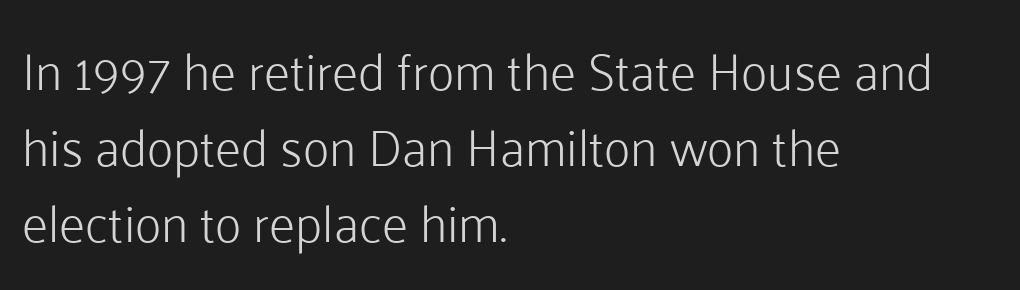
Q: Is the text bold? A: No.
Q: Is the text italic (slanted)? A: No, it is upright.
Q: Is the typeface a serif or a sans-serif typeface? A: Sans-serif.
Q: Is the text underlined? A: No.
Q: How is the paragraph aligned? A: Left-aligned.
Q: Is the spacing between letters normal or unusually wide? A: Normal.
Q: Is the spacing between lines tight, normal or loose? A: Normal.
Q: Width (condensed, normal, or wide)? A: Normal.
Q: Stroke contrast? A: Low.
Q: x-height? A: Medium.
Q: Monospaced? A: No.
